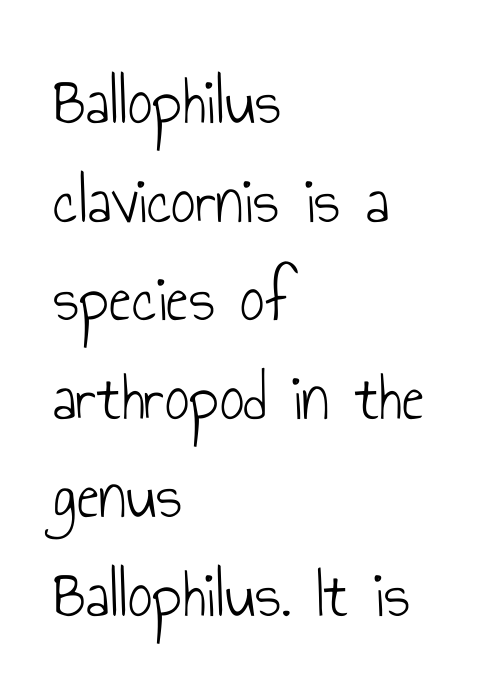
Q: Is the text bold? A: No.
Q: Is the text italic (slanted)? A: No, it is upright.
Q: Is the typeface a serif or a sans-serif typeface? A: Sans-serif.
Q: Is the text underlined? A: No.
Q: How is the paragraph aligned? A: Left-aligned.
Q: Is the spacing between letters normal or unusually wide? A: Normal.
Q: Is the spacing between lines tight, normal or loose? A: Normal.
Q: Width (condensed, normal, or wide)? A: Condensed.
Q: Stroke contrast? A: Low.
Q: x-height? A: Small.
Q: Monospaced? A: No.
